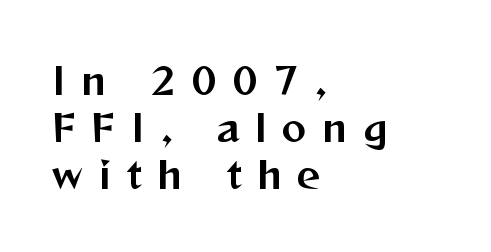
The image shows 37 px sans-serif type, upright; set left-aligned, normal line spacing (1.27x), unusually wide letter spacing (+0.42 em), not underlined; medium stroke contrast and a medium x-height.
